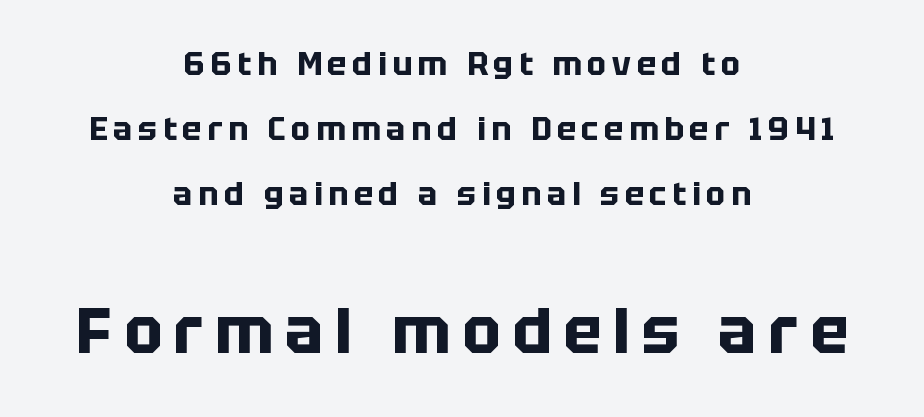
{"serif": "no", "italic": "no", "bold": "yes", "weight": "bold", "width": "normal", "stroke_contrast": "low", "x_height": "large", "monospaced": "no", "underline": "no", "align": "center", "line_spacing": "loose", "line_spacing_ratio": 2.03, "larger_block": "second", "size_ratio": 2.0, "glyph_px": 64}
